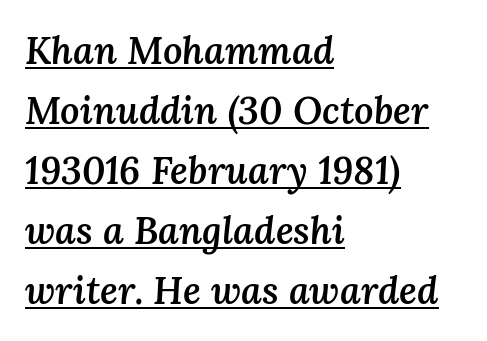
Slanted lettering throughout. Underline: present. Teacher's note: observe the even left margin — that is flush-left alignment. Line spacing here is normal.
